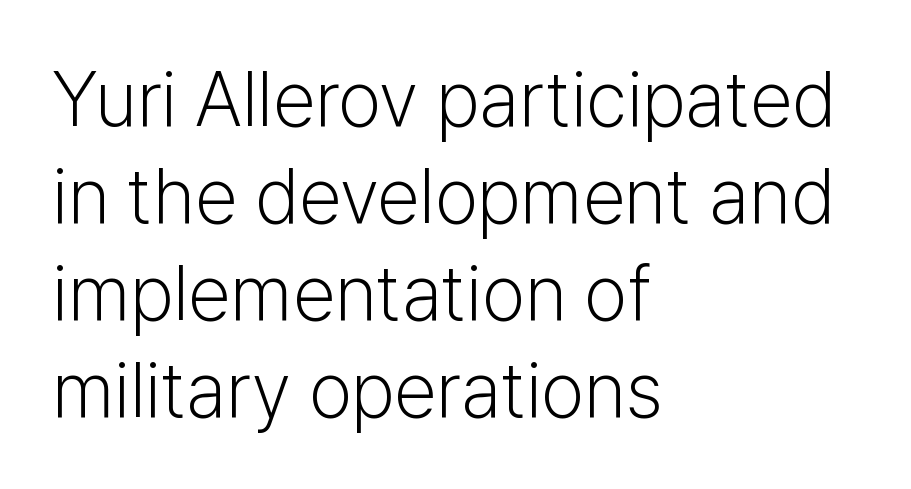
Vertical spacing — default. You could not count columns in this text — the font is proportionally spaced. You can tell it's not italic because the verticals are truly vertical. Descenders are the only things crossing below the line. This reads as an unemphasized weight, regular at the heaviest. Line starts are locked; line ends wander.
